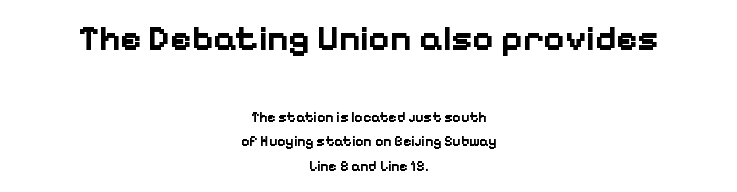
The image shows 36 px bold sans-serif type, upright; set centered, line spacing 1.77x, normal letter spacing, not underlined; the first (top) block is 2.57x larger; low stroke contrast and a medium x-height.
